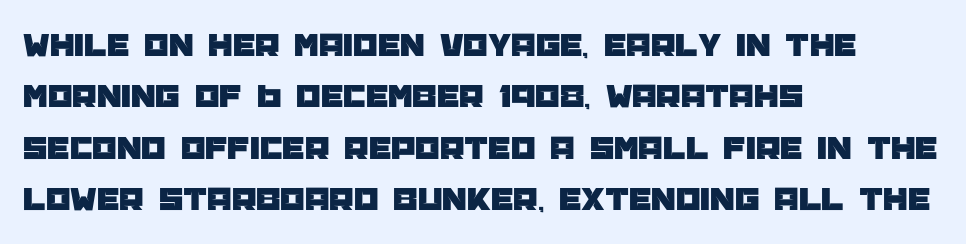
The image shows 35 px sans-serif type, upright; set left-aligned, normal line spacing (1.47x), normal letter spacing, not underlined; low stroke contrast and a large x-height.
